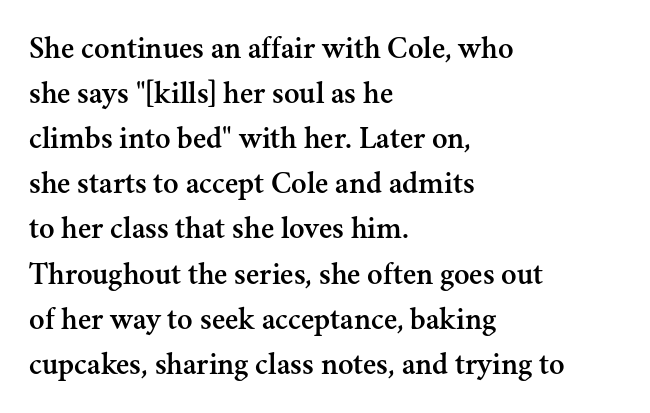
Q: Is the text italic (slanted)? A: No, it is upright.
Q: Is the typeface a serif or a sans-serif typeface? A: Serif.
Q: Is the text underlined? A: No.
Q: How is the paragraph aligned? A: Left-aligned.
Q: Is the spacing between letters normal or unusually wide? A: Normal.
Q: Is the spacing between lines tight, normal or loose? A: Normal.
Q: Width (condensed, normal, or wide)? A: Normal.
Q: Stroke contrast? A: Medium.
Q: x-height? A: Small.
Q: Monospaced? A: No.
